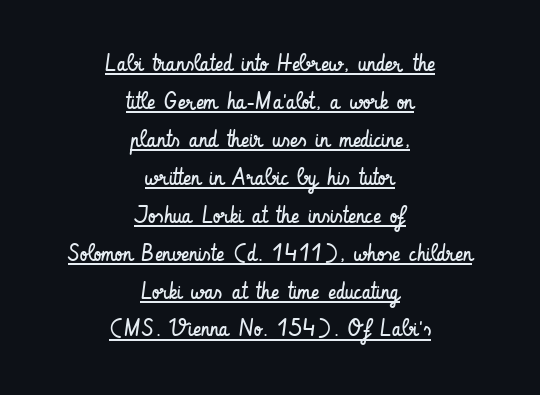
This is the regular roman posture of the typeface. The setting favours the middle, as headings and verse often do. This rendering leaves character spacing at its baseline value. Whoever set this chose a conventional vertical rhythm. Summary of weight: not heavy and not bold. The words here are underlined.
